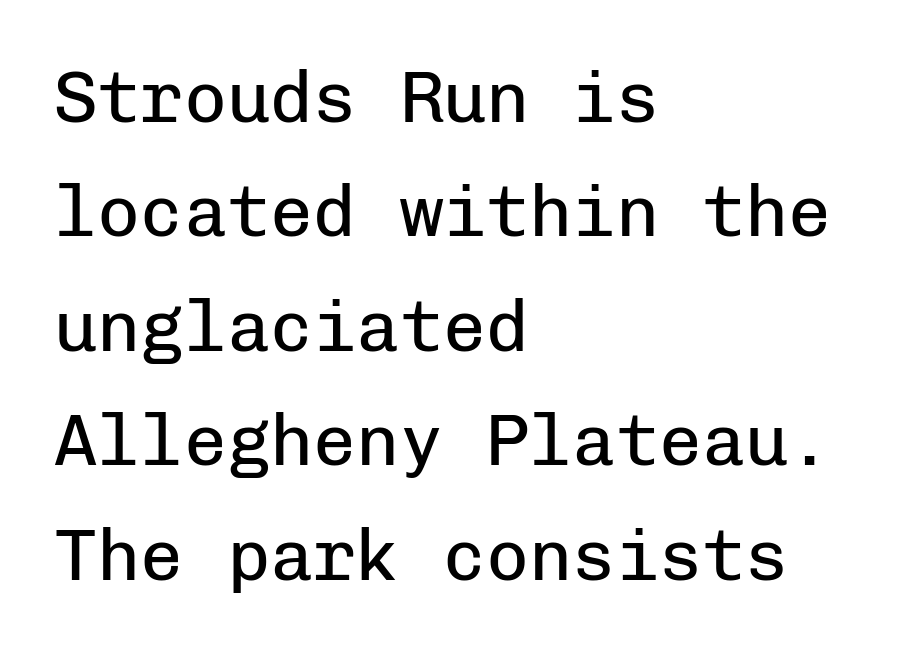
If you drew a ruler down the left edge, every line would touch it. Stroke thickness stays within the range of a standard reading face or lighter. Students, observe: this is what conventionally led text looks like. The glyphs are unaccompanied by any horizontal stroke below them.
